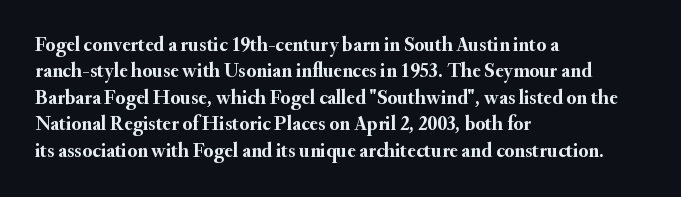
{"italic": "no", "bold": "yes", "underline": "no", "align": "left", "line_spacing": "normal", "line_spacing_ratio": 1.32, "letter_spacing": "normal", "letter_spacing_em": 0.0, "glyph_px": 20}
